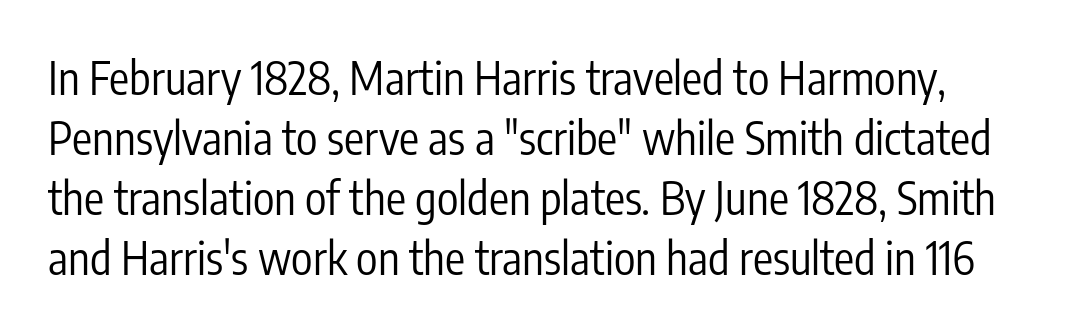
Q: Is the text bold? A: No.
Q: Is the text italic (slanted)? A: No, it is upright.
Q: Is the typeface a serif or a sans-serif typeface? A: Sans-serif.
Q: Is the text underlined? A: No.
Q: Is the spacing between letters normal or unusually wide? A: Normal.
Q: Is the spacing between lines tight, normal or loose? A: Normal.
Q: Width (condensed, normal, or wide)? A: Condensed.
Q: Stroke contrast? A: Low.
Q: x-height? A: Medium.
Q: Monospaced? A: No.
